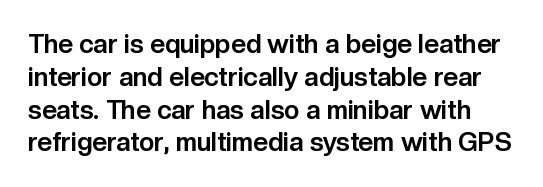
Q: Is the text bold? A: Yes.
Q: Is the text italic (slanted)? A: No, it is upright.
Q: Is the text underlined? A: No.
Q: Is the spacing between letters normal or unusually wide? A: Normal.
Q: Is the spacing between lines tight, normal or loose? A: Normal.
